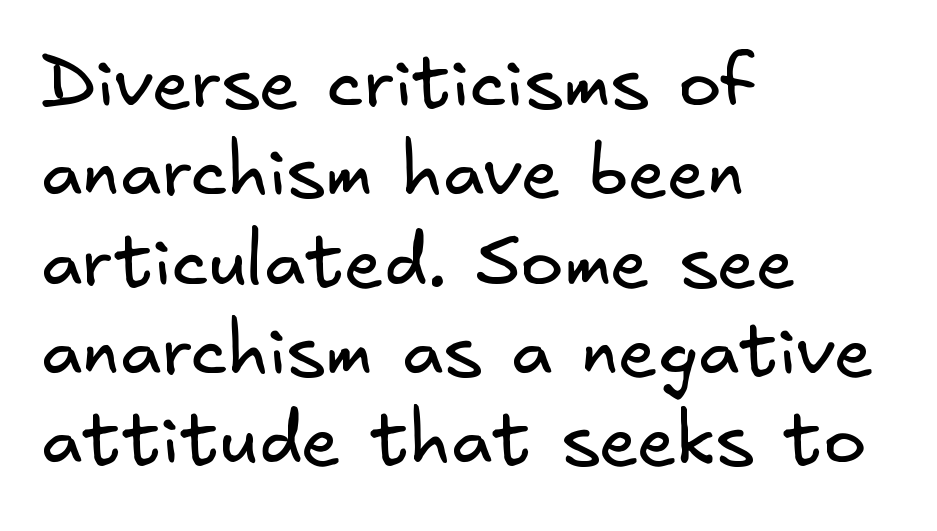
The line texture is even and compact thanks to regular tracking. The foot of each line stays bare and open. Note: no serifs on the glyphs. Compared with a typical body face, this is equally light or lighter still. These lines are set flush left with a ragged right edge.
